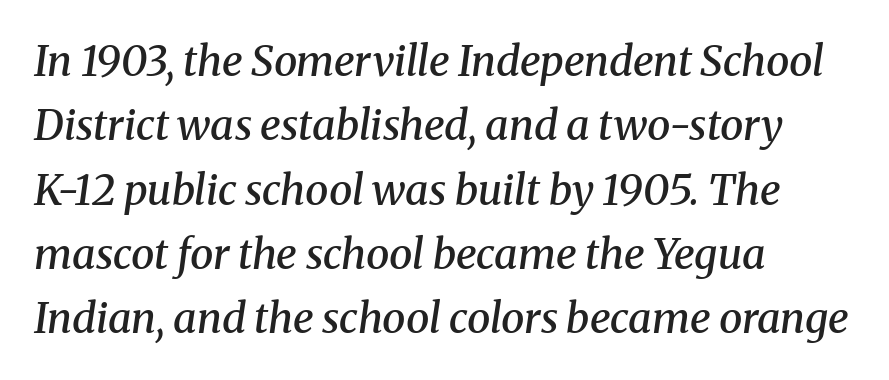
Q: Is the text bold? A: Semi-bold.
Q: Is the text italic (slanted)? A: Yes, it leans right by about 8 degrees.
Q: Is the typeface a serif or a sans-serif typeface? A: Serif.
Q: Is the text underlined? A: No.
Q: How is the paragraph aligned? A: Left-aligned.
Q: Is the spacing between letters normal or unusually wide? A: Normal.
Q: Is the spacing between lines tight, normal or loose? A: Normal.
Q: Width (condensed, normal, or wide)? A: Normal.
Q: Stroke contrast? A: Medium.
Q: x-height? A: Medium.
Q: Monospaced? A: No.
